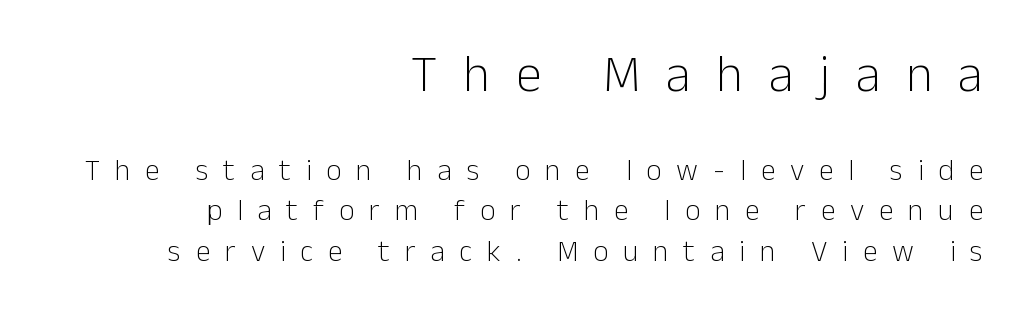
Character size in the leading block exceeds that of the trailing block. Is the type heavy? It reads as light-to-regular instead. The passage shown is typeset with a sans-serif family. If you drew a line through each stem, it would be perfectly vertical.
